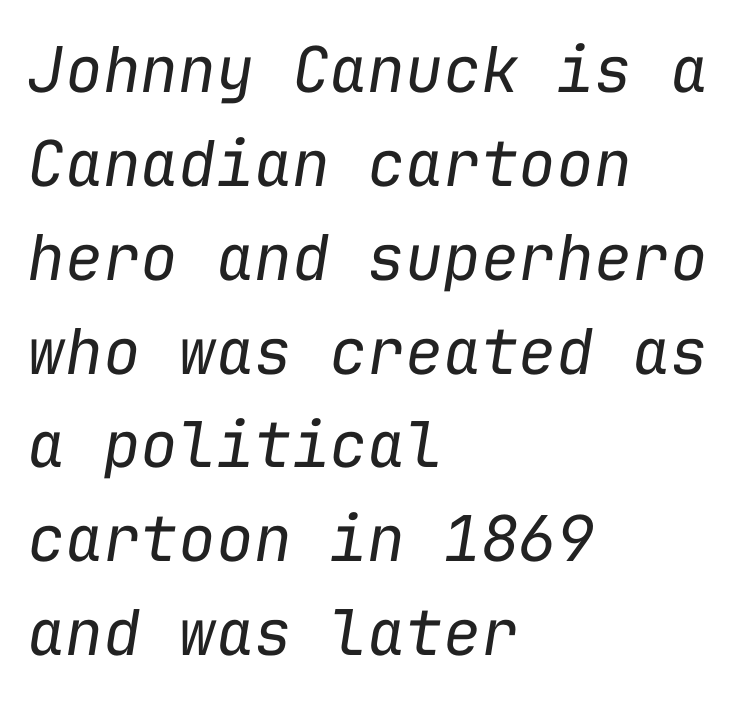
Weight: in the light-to-regular range. Type without underlining. The line texture is even and compact thanks to regular tracking. The typography opts for an oblique posture over an upright one.
